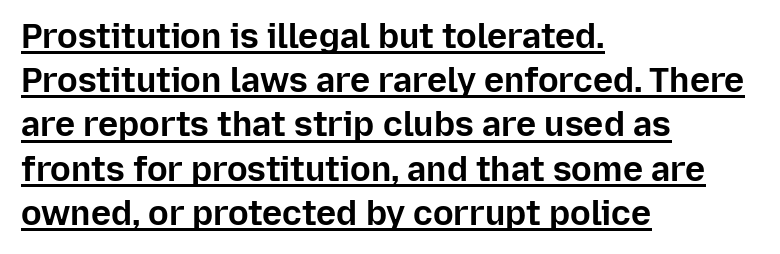
Q: Is the text bold? A: Yes.
Q: Is the text italic (slanted)? A: No, it is upright.
Q: Is the typeface a serif or a sans-serif typeface? A: Sans-serif.
Q: Is the text underlined? A: Yes.
Q: How is the paragraph aligned? A: Left-aligned.
Q: Is the spacing between letters normal or unusually wide? A: Normal.
Q: Is the spacing between lines tight, normal or loose? A: Normal.
Q: Width (condensed, normal, or wide)? A: Normal.
Q: Stroke contrast? A: Low.
Q: x-height? A: Medium.
Q: Monospaced? A: No.
